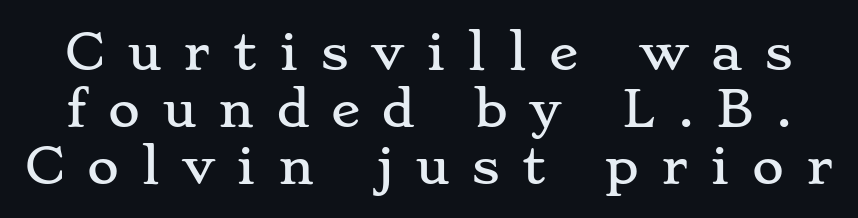
The image shows 49 px wide serif type, upright; set line spacing 1.16x, unusually wide letter spacing (+0.45 em), not underlined; low stroke contrast and a small x-height.
